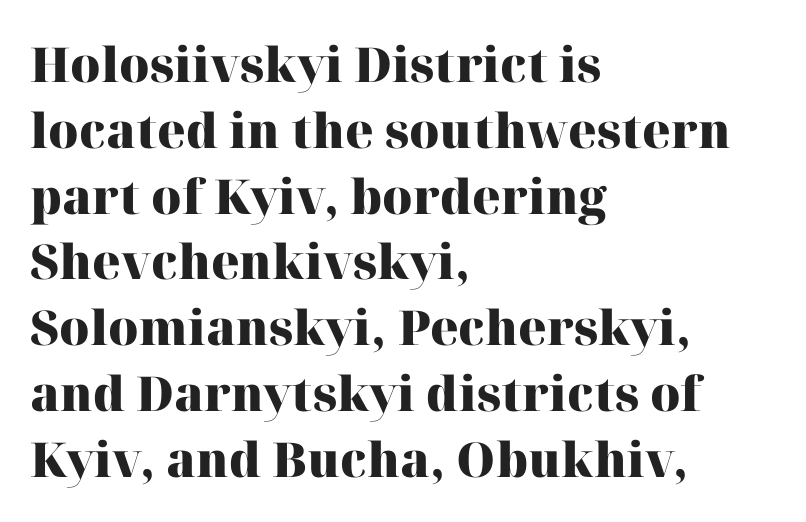
Q: Is the text bold? A: Yes.
Q: Is the text italic (slanted)? A: No, it is upright.
Q: Is the typeface a serif or a sans-serif typeface? A: Serif.
Q: Is the text underlined? A: No.
Q: How is the paragraph aligned? A: Left-aligned.
Q: Is the spacing between letters normal or unusually wide? A: Normal.
Q: Is the spacing between lines tight, normal or loose? A: Normal.
Q: Width (condensed, normal, or wide)? A: Normal.
Q: Stroke contrast? A: High.
Q: x-height? A: Medium.
Q: Monospaced? A: No.
